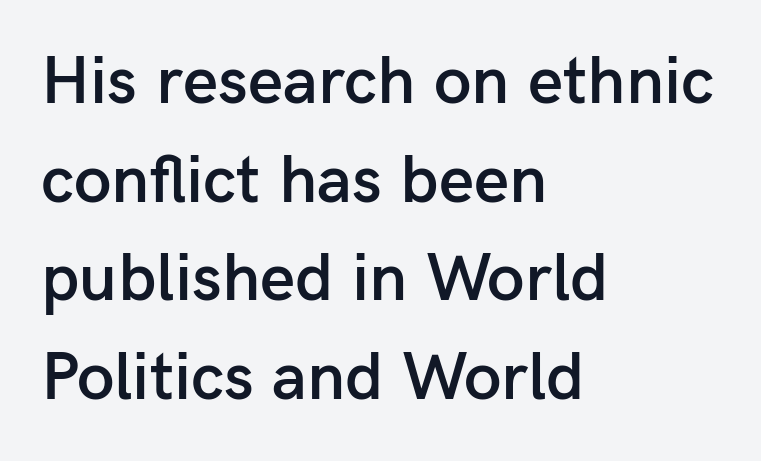
Q: Is the text bold? A: Semi-bold.
Q: Is the text italic (slanted)? A: No, it is upright.
Q: Is the typeface a serif or a sans-serif typeface? A: Sans-serif.
Q: Is the text underlined? A: No.
Q: How is the paragraph aligned? A: Left-aligned.
Q: Is the spacing between letters normal or unusually wide? A: Normal.
Q: Is the spacing between lines tight, normal or loose? A: Normal.
Q: Width (condensed, normal, or wide)? A: Normal.
Q: Stroke contrast? A: Low.
Q: x-height? A: Medium.
Q: Monospaced? A: No.
